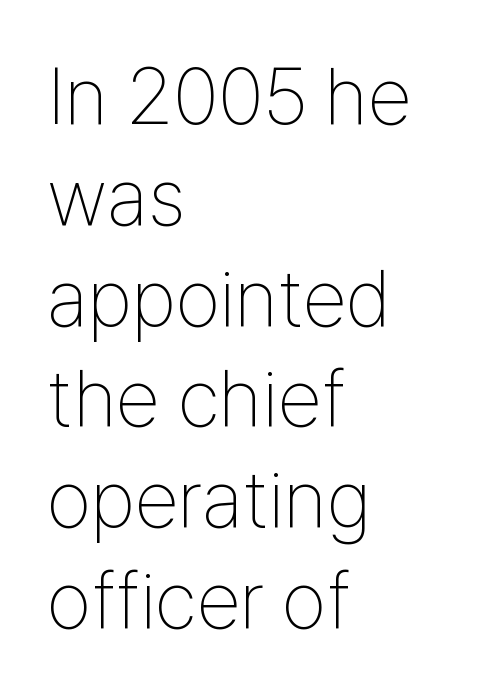
Q: Is the text bold? A: No.
Q: Is the text italic (slanted)? A: No, it is upright.
Q: Is the typeface a serif or a sans-serif typeface? A: Sans-serif.
Q: Is the text underlined? A: No.
Q: How is the paragraph aligned? A: Left-aligned.
Q: Is the spacing between letters normal or unusually wide? A: Normal.
Q: Is the spacing between lines tight, normal or loose? A: Normal.
Q: Width (condensed, normal, or wide)? A: Condensed.
Q: Stroke contrast? A: Low.
Q: x-height? A: Medium.
Q: Monospaced? A: No.
